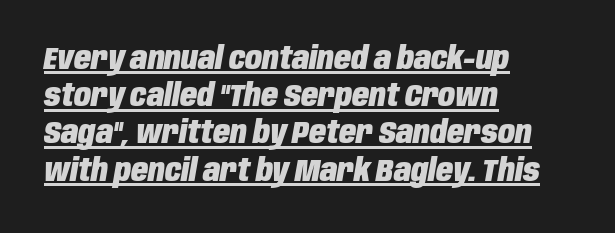
Q: Is the text bold? A: Yes.
Q: Is the text italic (slanted)? A: Yes, it leans right by about 10 degrees.
Q: Is the text underlined? A: Yes.
Q: How is the paragraph aligned? A: Left-aligned.
Q: Is the spacing between letters normal or unusually wide? A: Normal.
Q: Width (condensed, normal, or wide)? A: Condensed.
Q: Stroke contrast? A: Low.
Q: x-height? A: Large.
Q: Monospaced? A: No.
